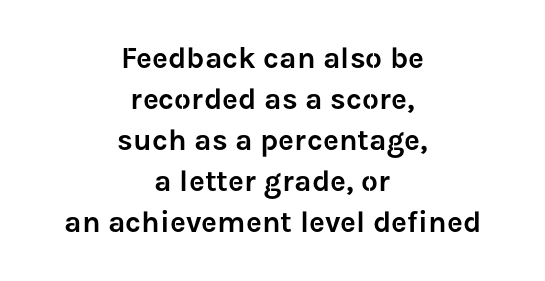
The image shows 30 px sans-serif type, upright; set centered, normal line spacing (1.37x), normal letter spacing, not underlined; low stroke contrast and a medium x-height.
